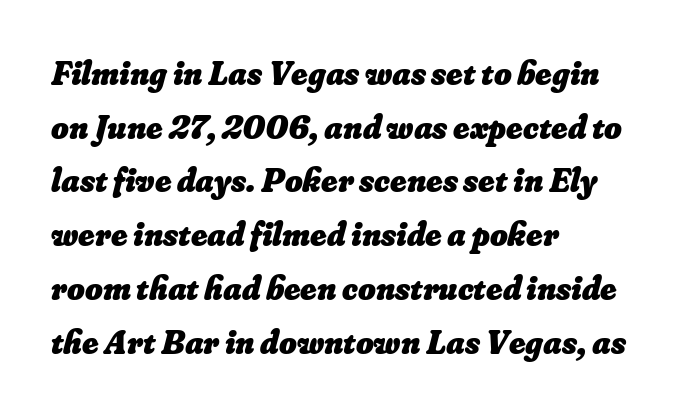
Q: Is the text bold? A: Yes.
Q: Is the text underlined? A: No.
Q: How is the paragraph aligned? A: Left-aligned.
Q: Is the spacing between letters normal or unusually wide? A: Normal.
Q: Is the spacing between lines tight, normal or loose? A: Normal.
Q: Width (condensed, normal, or wide)? A: Normal.
Q: Stroke contrast? A: Low.
Q: x-height? A: Small.
Q: Monospaced? A: No.
